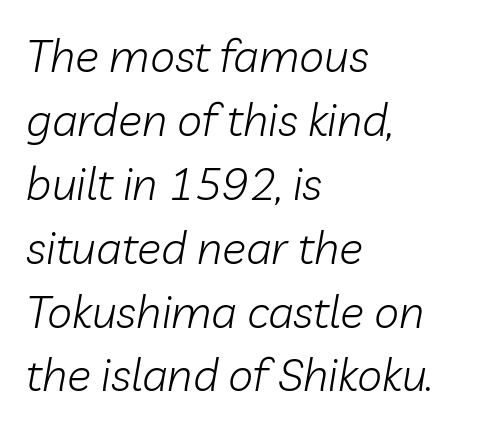
Q: Is the text bold? A: No.
Q: Is the text italic (slanted)? A: Yes, it leans right by about 10 degrees.
Q: Is the text underlined? A: No.
Q: How is the paragraph aligned? A: Left-aligned.
Q: Is the spacing between letters normal or unusually wide? A: Normal.
Q: Is the spacing between lines tight, normal or loose? A: Normal.
Q: Width (condensed, normal, or wide)? A: Normal.
Q: Stroke contrast? A: Low.
Q: x-height? A: Medium.
Q: Monospaced? A: No.
